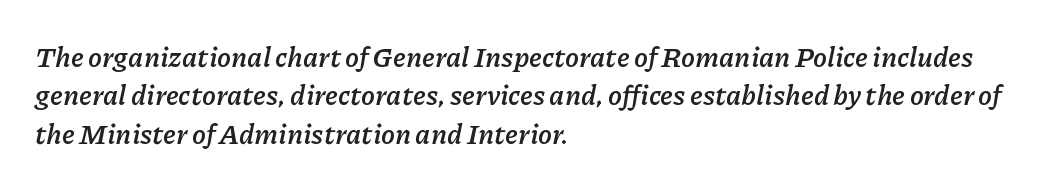
Q: Is the text bold? A: Yes.
Q: Is the text italic (slanted)? A: Yes, it leans right by about 11 degrees.
Q: Is the text underlined? A: No.
Q: How is the paragraph aligned? A: Left-aligned.
Q: Is the spacing between letters normal or unusually wide? A: Normal.
Q: Is the spacing between lines tight, normal or loose? A: Normal.
Q: Width (condensed, normal, or wide)? A: Normal.
Q: Stroke contrast? A: Low.
Q: x-height? A: Medium.
Q: Monospaced? A: No.
